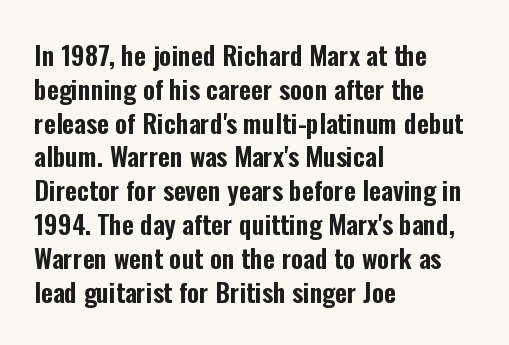
{"italic": "no", "underline": "no", "align": "left", "line_spacing": "normal", "line_spacing_ratio": 1.3, "letter_spacing": "normal", "letter_spacing_em": 0.0, "glyph_px": 26}
